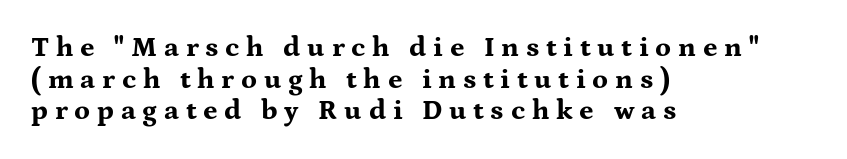
Q: Is the text bold? A: Yes.
Q: Is the text italic (slanted)? A: No, it is upright.
Q: Is the typeface a serif or a sans-serif typeface? A: Serif.
Q: Is the text underlined? A: No.
Q: How is the paragraph aligned? A: Left-aligned.
Q: Is the spacing between letters normal or unusually wide? A: Unusually wide.
Q: Is the spacing between lines tight, normal or loose? A: Tight.
Q: Width (condensed, normal, or wide)? A: Wide.
Q: Stroke contrast? A: Medium.
Q: x-height? A: Medium.
Q: Monospaced? A: No.
